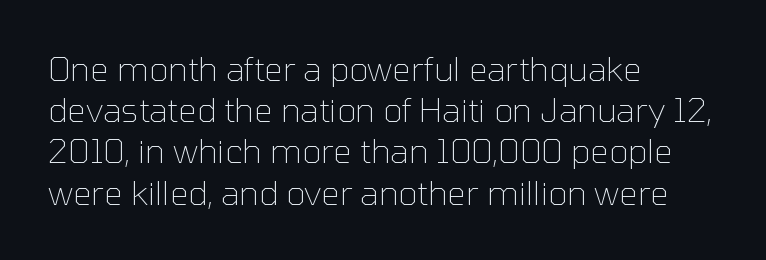
Default kerning and tracking; the words read as compact shapes. Students, observe: this is what conventionally led text looks like. A typesetter would call this proportional, since set widths differ per character. The axis of the letterforms is exactly vertical.
